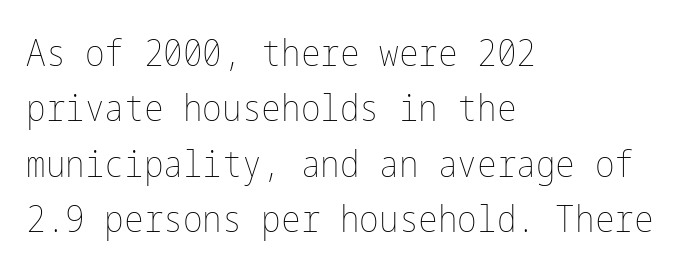
{"italic": "no", "bold": "no", "weight": "thin", "width": "condensed", "stroke_contrast": "low", "x_height": "medium", "underline": "no", "align": "left", "line_spacing": "normal", "line_spacing_ratio": 1.5, "letter_spacing": "normal", "letter_spacing_em": 0.0, "glyph_px": 37}
